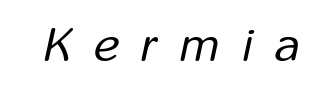
{"italic": "yes", "lean": "right", "slant_degrees": 12, "bold": "no", "weight": "regular", "width": "condensed", "stroke_contrast": "low", "x_height": "medium", "monospaced": "no", "underline": "no", "letter_spacing": "wide", "letter_spacing_em": 0.48, "glyph_px": 48}
